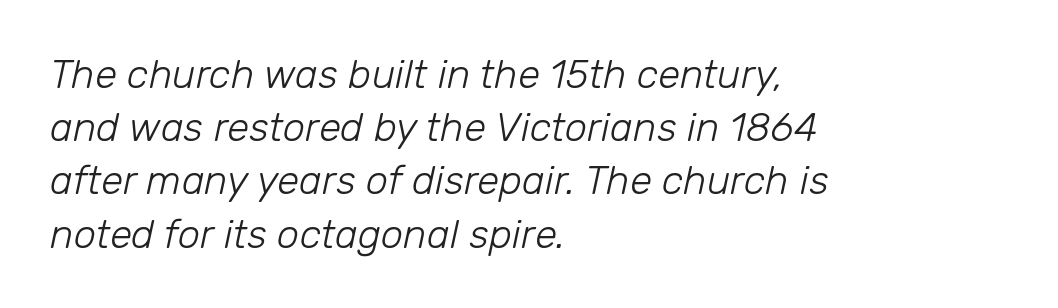
Q: Is the text bold? A: No.
Q: Is the text italic (slanted)? A: Yes, it leans right by about 12 degrees.
Q: Is the text underlined? A: No.
Q: How is the paragraph aligned? A: Left-aligned.
Q: Is the spacing between letters normal or unusually wide? A: Normal.
Q: Is the spacing between lines tight, normal or loose? A: Normal.
Q: Width (condensed, normal, or wide)? A: Normal.
Q: Stroke contrast? A: Low.
Q: x-height? A: Medium.
Q: Monospaced? A: No.
